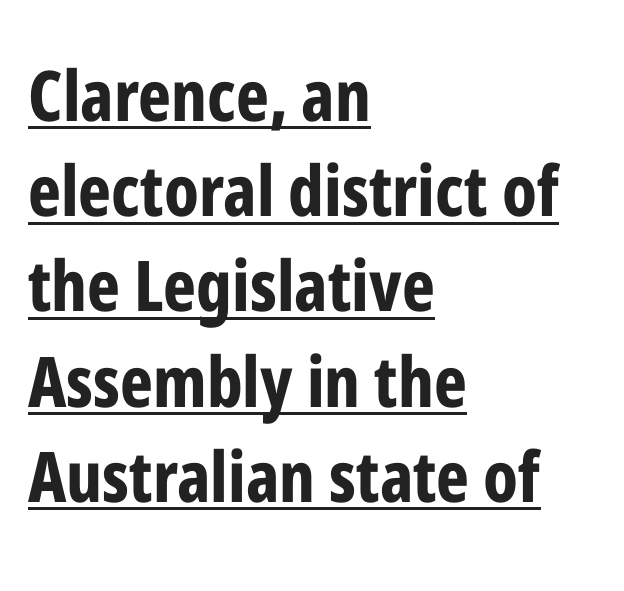
{"serif": "no", "italic": "no", "bold": "yes", "weight": "bold", "width": "condensed", "stroke_contrast": "low", "x_height": "medium", "monospaced": "no", "underline": "yes", "align": "left", "line_spacing": "normal", "line_spacing_ratio": 1.36, "letter_spacing": "normal", "letter_spacing_em": 0.0, "glyph_px": 70}
